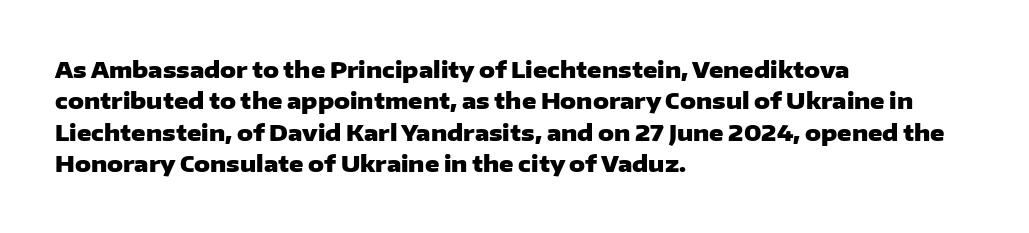
{"italic": "no", "bold": "yes", "underline": "no", "align": "left", "line_spacing": "normal", "line_spacing_ratio": 1.43, "letter_spacing": "normal", "letter_spacing_em": 0.0, "glyph_px": 22}
